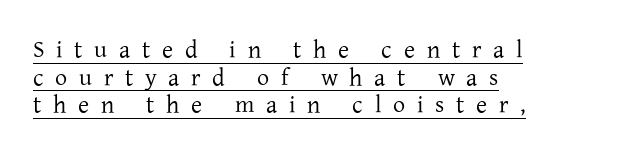
The image shows 24 px text type, upright; set left-aligned, tight line spacing (1.15x), unusually wide letter spacing (+0.49 em), underlined.
